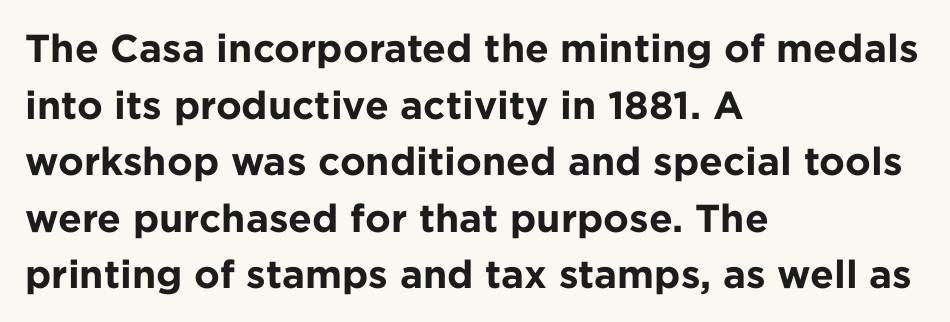
Decoration check: the copy has no underline. Compared with a centered layout, this one pins lines to the left instead. Is there any slant? The stems are plumb. Standard letterfit; no display-style spreading of the glyphs. The lines sit at an ordinary, default distance from one another.
